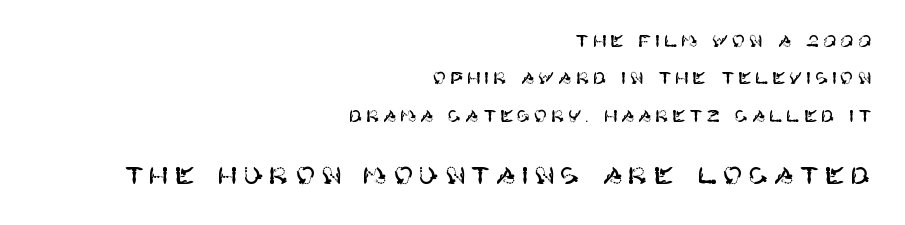
{"italic": "no", "underline": "no", "align": "right", "line_spacing": "loose", "line_spacing_ratio": 2.33, "letter_spacing": "wide", "letter_spacing_em": 0.23, "larger_block": "second", "size_ratio": 1.5, "glyph_px": 24}
